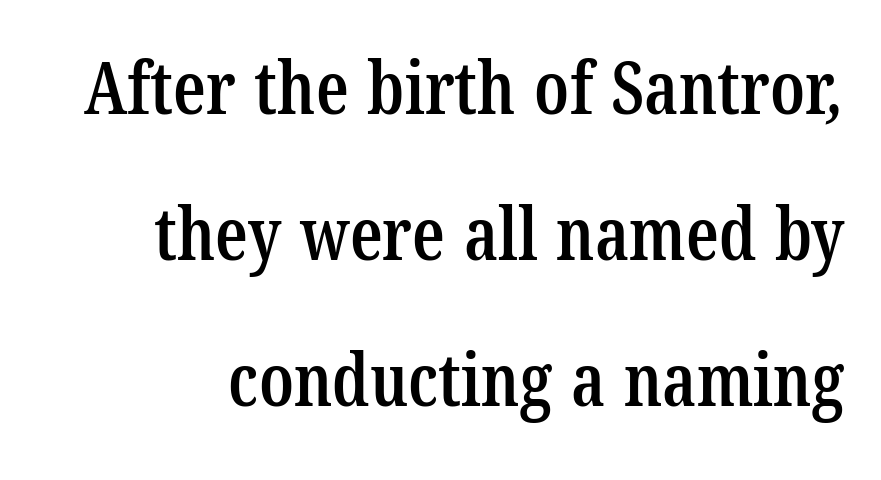
Q: Is the text bold? A: Semi-bold.
Q: Is the typeface a serif or a sans-serif typeface? A: Serif.
Q: Is the text underlined? A: No.
Q: Is the spacing between letters normal or unusually wide? A: Normal.
Q: Is the spacing between lines tight, normal or loose? A: Loose.
Q: Width (condensed, normal, or wide)? A: Condensed.
Q: Stroke contrast? A: Low.
Q: x-height? A: Medium.
Q: Monospaced? A: No.
